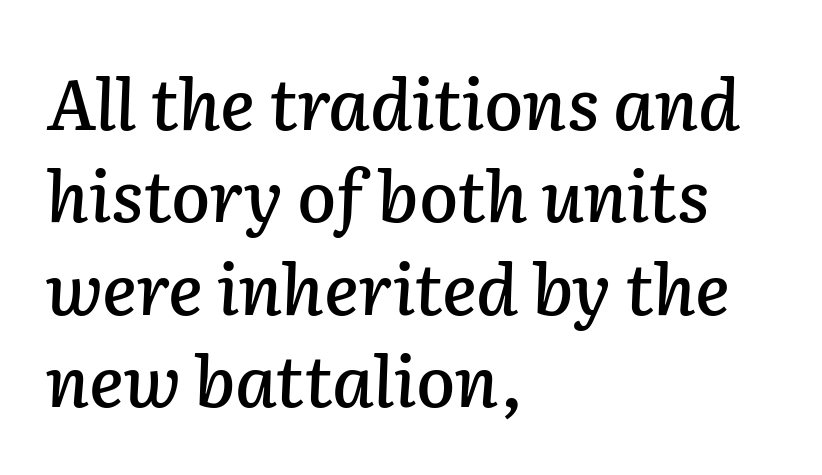
{"italic": "yes", "lean": "right", "slant_degrees": 2, "width": "normal", "stroke_contrast": "low", "x_height": "medium", "monospaced": "no", "underline": "no", "align": "left", "line_spacing": "normal", "line_spacing_ratio": 1.3, "letter_spacing": "normal", "letter_spacing_em": 0.0, "glyph_px": 71}
